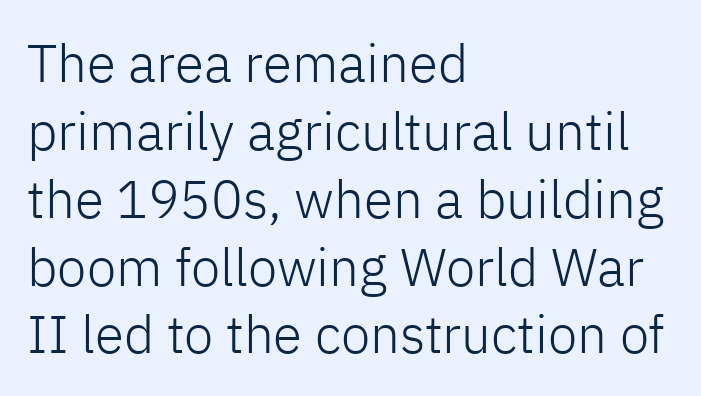
{"serif": "no", "italic": "no", "bold": "no", "weight": "light", "width": "normal", "stroke_contrast": "low", "x_height": "medium", "monospaced": "no", "underline": "no", "align": "left", "line_spacing": "normal", "line_spacing_ratio": 1.28, "letter_spacing": "normal", "letter_spacing_em": 0.0, "glyph_px": 53}
